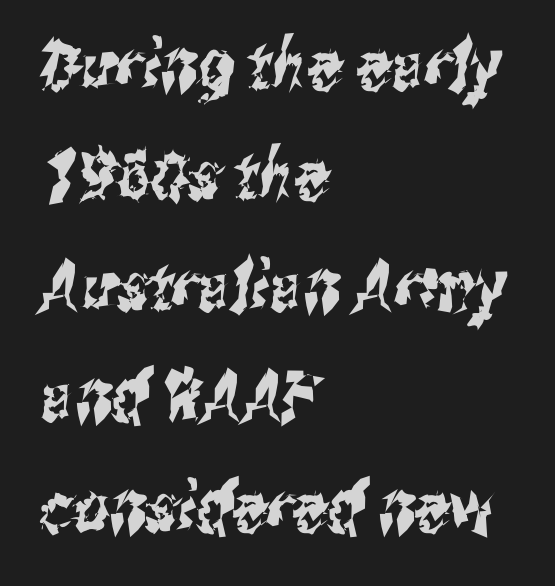
{"serif": "no", "width": "condensed", "stroke_contrast": "medium", "x_height": "medium", "monospaced": "no", "underline": "no", "align": "left", "line_spacing": "normal", "line_spacing_ratio": 1.6, "letter_spacing": "normal", "letter_spacing_em": 0.0, "glyph_px": 69}
